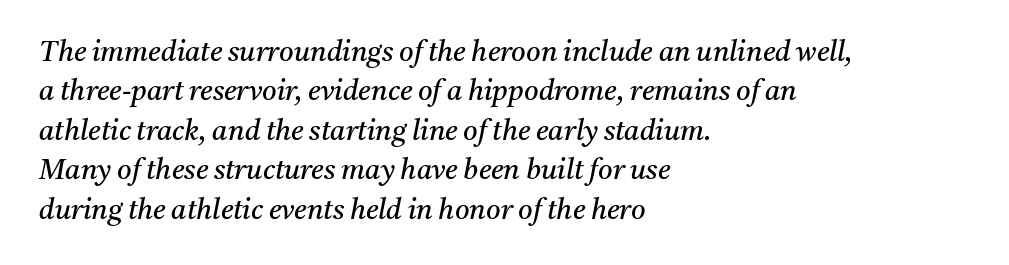
The image shows 28 px regular-weight serif type, italic (leaning right); set left-aligned, normal line spacing (1.41x), normal letter spacing, not underlined; medium stroke contrast and a medium x-height.
